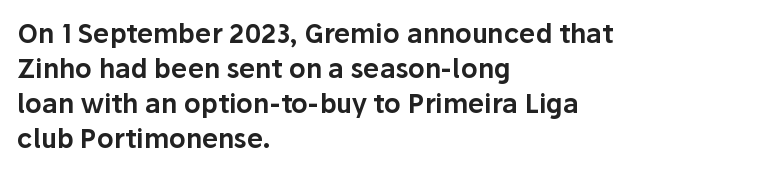
The letters stand straight up with perfectly vertical stems. Anything drawn beneath the words? Only blank space. Vertical spacing — default. Short note: letters normally spaced. Leftover space on each line is placed entirely after the last word.
